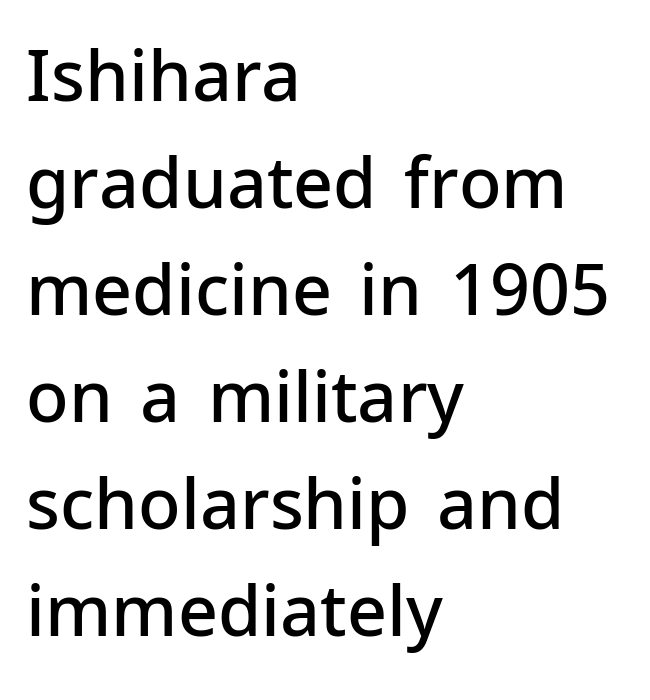
Q: Is the text bold? A: Semi-bold.
Q: Is the text italic (slanted)? A: No, it is upright.
Q: Is the typeface a serif or a sans-serif typeface? A: Sans-serif.
Q: Is the text underlined? A: No.
Q: How is the paragraph aligned? A: Left-aligned.
Q: Is the spacing between letters normal or unusually wide? A: Normal.
Q: Is the spacing between lines tight, normal or loose? A: Normal.
Q: Width (condensed, normal, or wide)? A: Normal.
Q: Stroke contrast? A: Low.
Q: x-height? A: Medium.
Q: Monospaced? A: No.
